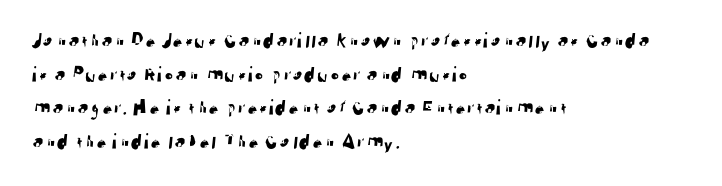
{"underline": "no", "align": "left", "line_spacing": "normal", "line_spacing_ratio": 1.53, "letter_spacing": "normal", "letter_spacing_em": 0.0, "glyph_px": 22}
